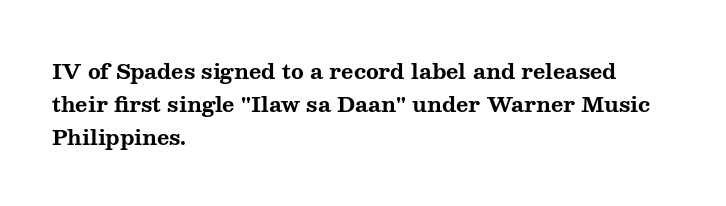
Q: Is the text bold? A: Yes.
Q: Is the text italic (slanted)? A: No, it is upright.
Q: Is the text underlined? A: No.
Q: How is the paragraph aligned? A: Left-aligned.
Q: Is the spacing between letters normal or unusually wide? A: Normal.
Q: Is the spacing between lines tight, normal or loose? A: Normal.
